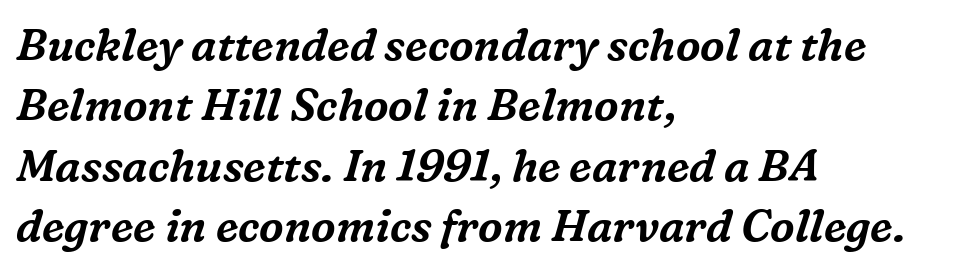
Q: Is the text italic (slanted)? A: Yes, it leans right by about 16 degrees.
Q: Is the typeface a serif or a sans-serif typeface? A: Serif.
Q: Is the text underlined? A: No.
Q: How is the paragraph aligned? A: Left-aligned.
Q: Is the spacing between letters normal or unusually wide? A: Normal.
Q: Is the spacing between lines tight, normal or loose? A: Normal.
Q: Width (condensed, normal, or wide)? A: Normal.
Q: Stroke contrast? A: Medium.
Q: x-height? A: Medium.
Q: Monospaced? A: No.
